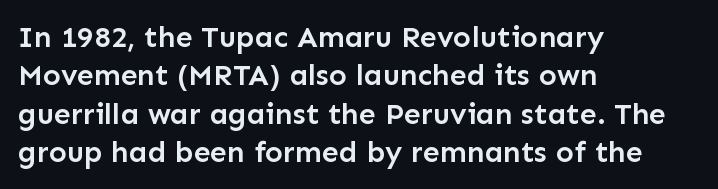
Layout note: lines flush left. Posture: straight, roman, zero tilt. Notice how descenders clear the ascenders below comfortably — that's standard leading. Regarding serifs, this sample does without them.
